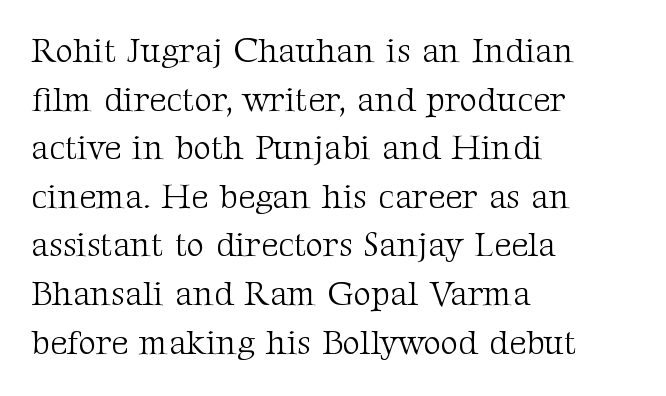
The image shows 34 px light serif type, upright; set left-aligned, normal line spacing (1.43x), normal letter spacing, not underlined; medium stroke contrast and a medium x-height.
